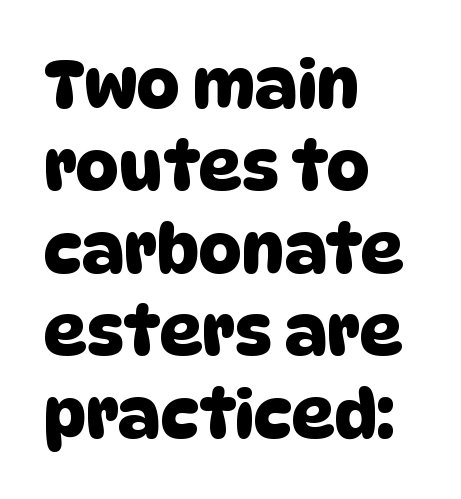
The face used here is proportionally spaced, like ordinary book or web type. The passage shown is not underscored anywhere. Stroke terminals: plain, sans-serif. Compared with a centered layout, this one pins lines to the left instead. Each word holds together tightly as a unit, with standard inter-letter gaps.
